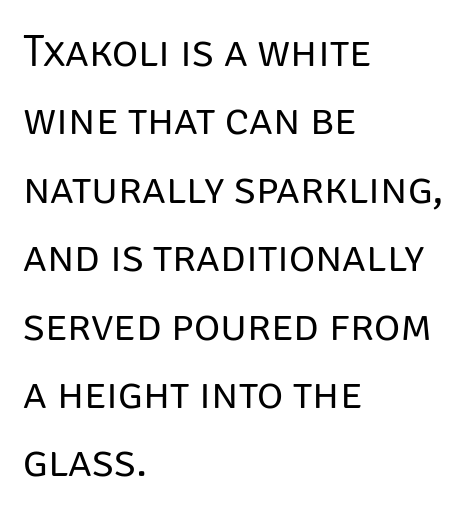
Q: Is the text bold? A: No.
Q: Is the text italic (slanted)? A: No, it is upright.
Q: Is the typeface a serif or a sans-serif typeface? A: Sans-serif.
Q: Is the text underlined? A: No.
Q: How is the paragraph aligned? A: Left-aligned.
Q: Is the spacing between letters normal or unusually wide? A: Normal.
Q: Is the spacing between lines tight, normal or loose? A: Normal.
Q: Width (condensed, normal, or wide)? A: Normal.
Q: Stroke contrast? A: Low.
Q: x-height? A: Large.
Q: Monospaced? A: No.
